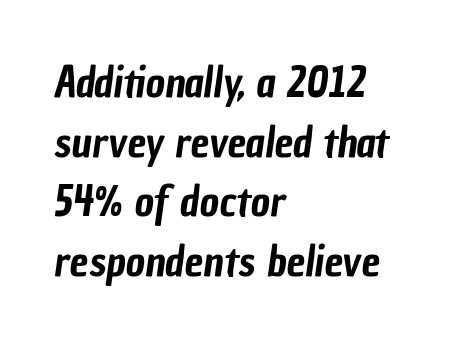
The image shows 42 px condensed sans-serif type; set left-aligned, normal line spacing (1.42x), normal letter spacing, not underlined; low stroke contrast and a medium x-height.
